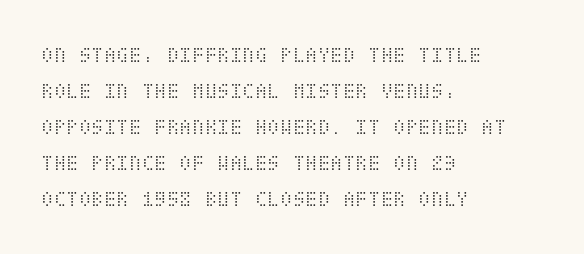
Q: Is the text bold? A: No.
Q: Is the text italic (slanted)? A: No, it is upright.
Q: Is the text underlined? A: No.
Q: How is the paragraph aligned? A: Left-aligned.
Q: Is the spacing between letters normal or unusually wide? A: Normal.
Q: Is the spacing between lines tight, normal or loose? A: Normal.
